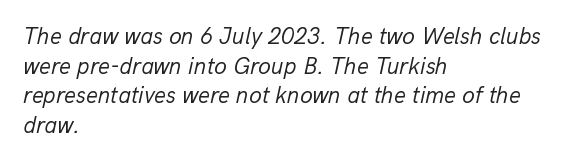
{"italic": "yes", "lean": "right", "slant_degrees": 13, "bold": "no", "underline": "no", "align": "left", "line_spacing": "normal", "line_spacing_ratio": 1.29, "letter_spacing": "normal", "letter_spacing_em": 0.0, "glyph_px": 23}
